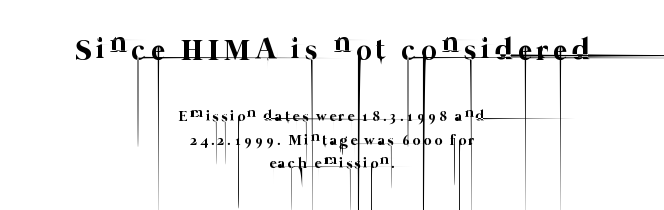
Q: Is the text bold? A: No.
Q: Is the text underlined? A: No.
Q: How is the paragraph aligned? A: Centered.
Q: Is the spacing between lines tight, normal or loose? A: Normal.
Q: Which block of text is set in a larger size, the first (top) or the second (bottom)? A: The first (top) one.
Q: Width (condensed, normal, or wide)? A: Normal.
Q: Stroke contrast? A: Low.
Q: x-height? A: Medium.
Q: Monospaced? A: No.
